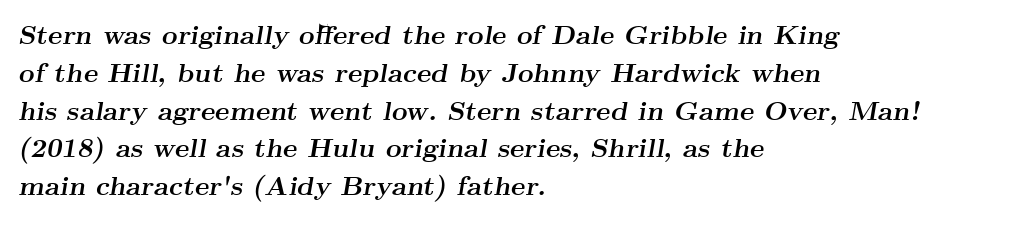
The image shows 27 px bold type, italic (leaning right); set left-aligned, normal line spacing (1.4x), normal letter spacing, not underlined.
